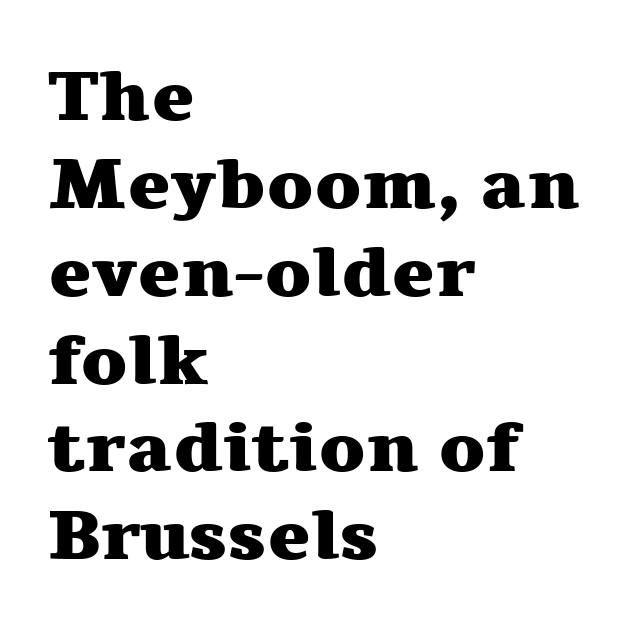
The image shows 72 px heavy, wide serif type, upright; set left-aligned, line spacing 1.22x, normal letter spacing, not underlined; medium stroke contrast and a medium x-height.
